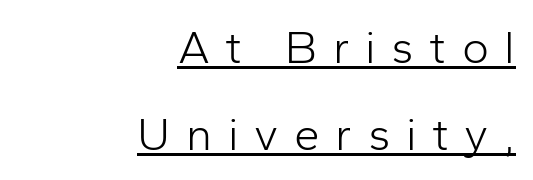
{"serif": "no", "italic": "no", "bold": "no", "weight": "light", "width": "normal", "stroke_contrast": "low", "x_height": "medium", "monospaced": "no", "underline": "yes", "align": "right", "line_spacing_ratio": 1.89, "letter_spacing": "wide", "letter_spacing_em": 0.34, "glyph_px": 46}
